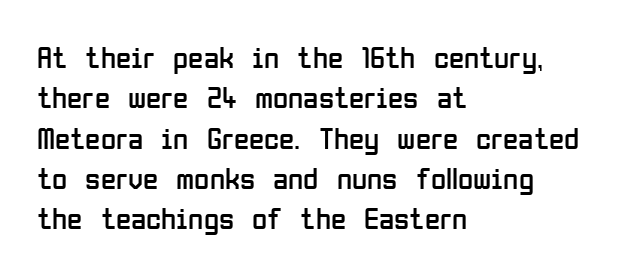
{"serif": "no", "italic": "no", "bold": "no", "weight": "regular", "width": "condensed", "stroke_contrast": "low", "x_height": "medium", "monospaced": "no", "underline": "no", "align": "left", "line_spacing": "normal", "line_spacing_ratio": 1.3, "letter_spacing": "normal", "letter_spacing_em": 0.0, "glyph_px": 31}
